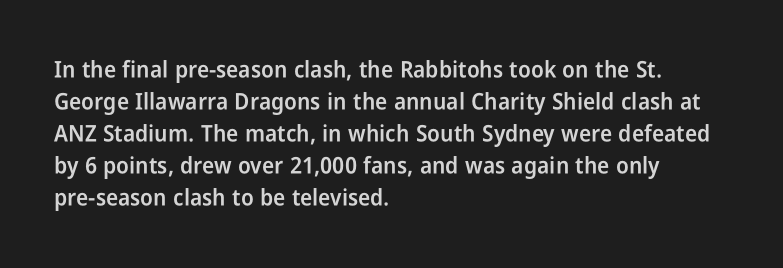
The image shows 23 px text type, upright; set left-aligned, normal line spacing (1.39x), normal letter spacing, not underlined.
